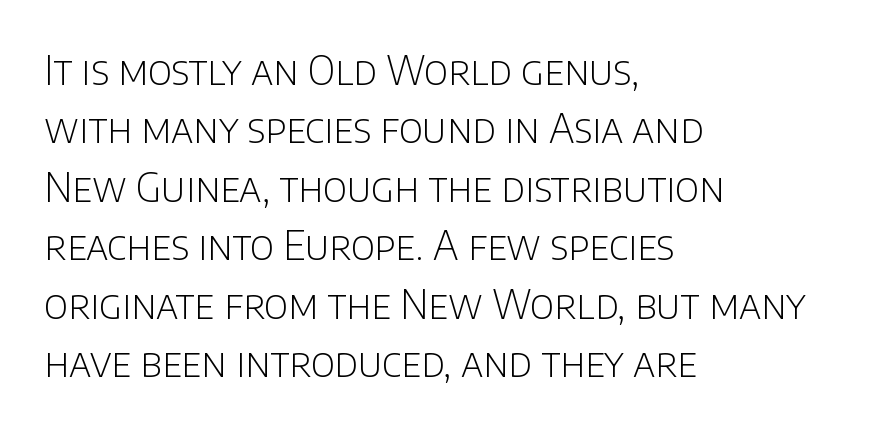
{"serif": "no", "italic": "no", "bold": "no", "weight": "light", "width": "normal", "stroke_contrast": "low", "x_height": "large", "monospaced": "no", "underline": "no", "align": "left", "line_spacing": "normal", "line_spacing_ratio": 1.5, "letter_spacing": "normal", "letter_spacing_em": 0.0, "glyph_px": 39}
